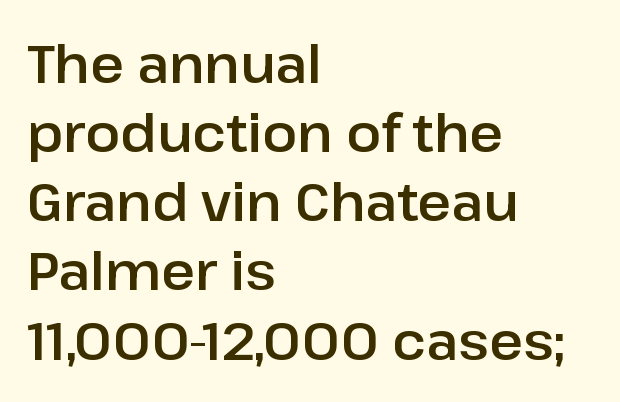
{"serif": "no", "italic": "no", "width": "normal", "stroke_contrast": "low", "x_height": "medium", "monospaced": "no", "underline": "no", "align": "left", "line_spacing": "normal", "line_spacing_ratio": 1.33, "letter_spacing": "normal", "letter_spacing_em": 0.0, "glyph_px": 52}
